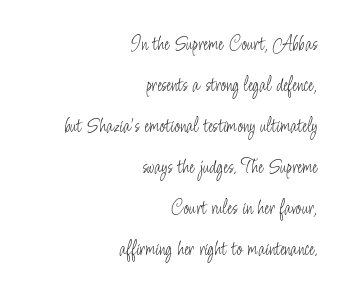
Q: Is the text bold? A: No.
Q: Is the text italic (slanted)? A: Yes.
Q: Is the text underlined? A: No.
Q: How is the paragraph aligned? A: Right-aligned.
Q: Is the spacing between letters normal or unusually wide? A: Normal.
Q: Is the spacing between lines tight, normal or loose? A: Loose.
